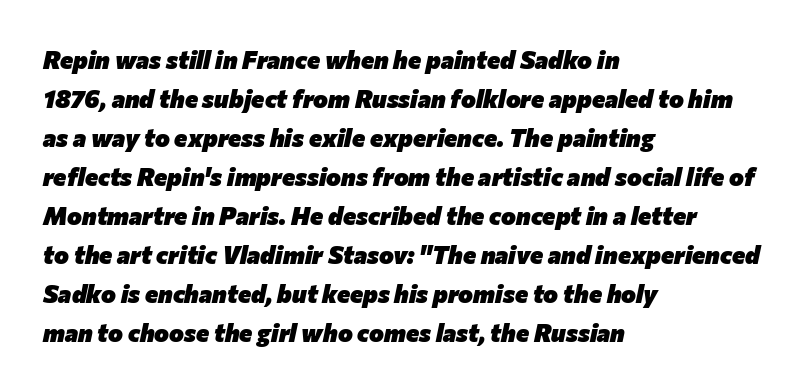
Characters are canted at an angle relative to the baseline's perpendicular. Bare-footed words on every line. Layout note: lines flush left. The space between consecutive lines is moderate. Nothing unusual about the tracking: characters are spaced as the font intends.
